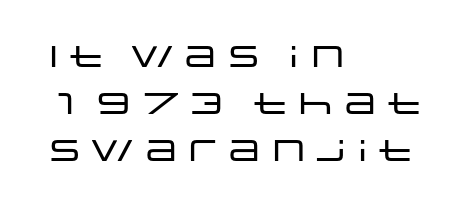
Q: Is the text italic (slanted)? A: No, it is upright.
Q: Is the typeface a serif or a sans-serif typeface? A: Sans-serif.
Q: Is the text underlined? A: No.
Q: How is the paragraph aligned? A: Left-aligned.
Q: Is the spacing between letters normal or unusually wide? A: Normal.
Q: Is the spacing between lines tight, normal or loose? A: Normal.
Q: Width (condensed, normal, or wide)? A: Wide.
Q: Stroke contrast? A: Low.
Q: x-height? A: Large.
Q: Monospaced? A: No.
